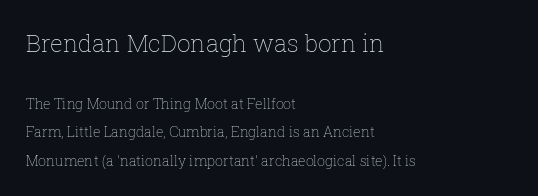
Quick note: interline space is abundant. Is the block centered? No — it sits flush against the left margin. Does the bottom block carry the larger type? No, the top block does. The space beneath each line is pristine and unruled. The letters look calm and open, with moderate or lighter stems.
